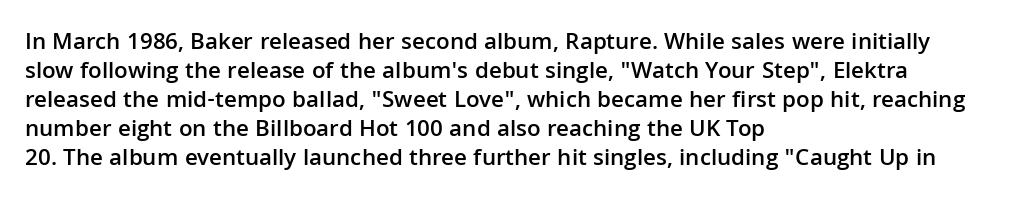
A fair bit of extra ink — the face is semibold, not bold. Reading down the block, your eye returns to a fixed left position each line. Style check: upright. Compared with typical body copy, the letter spacing here is the same. The passage shown is not underscored anywhere.
